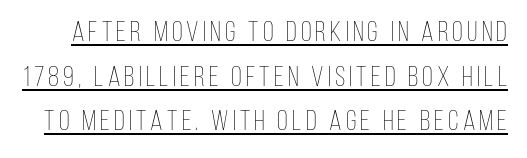
Q: Is the text bold? A: No.
Q: Is the text italic (slanted)? A: No, it is upright.
Q: Is the text underlined? A: Yes.
Q: Is the spacing between lines tight, normal or loose? A: Normal.
Q: Width (condensed, normal, or wide)? A: Condensed.
Q: Stroke contrast? A: Low.
Q: x-height? A: Large.
Q: Monospaced? A: No.
